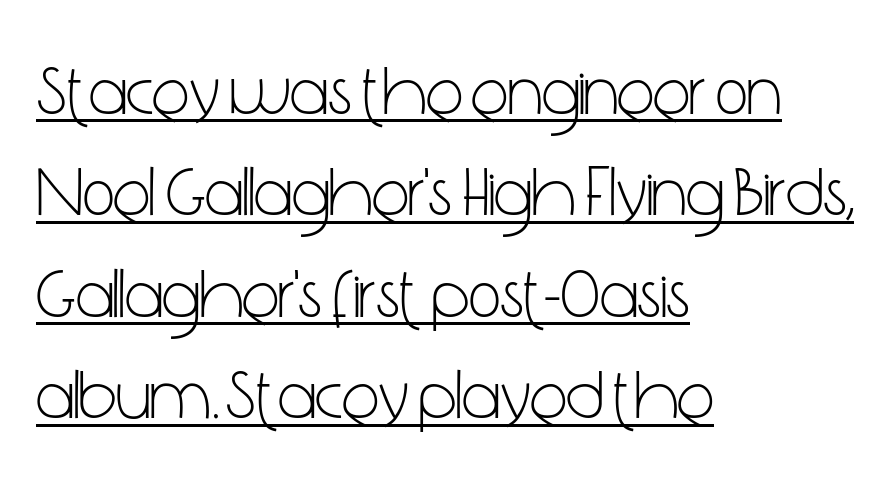
The rendering shows plain stroke endings on the letterforms — a sans-serif design. In terms of letterspacing, this is plain default setting. Spacing verdict: proportional, widths tailored to each character. Normally led — the rows are evenly, conventionally spaced. Ordinary non-slanted type is in use.
